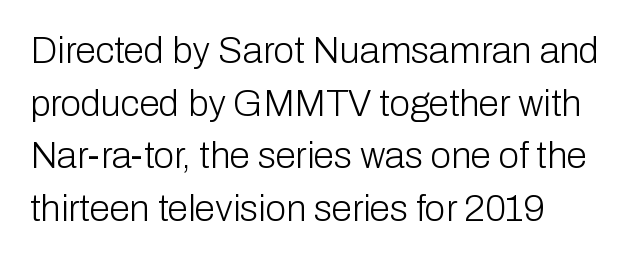
The image shows 37 px light sans-serif type, upright; set normal line spacing (1.42x), normal letter spacing, not underlined; low stroke contrast and a medium x-height.
